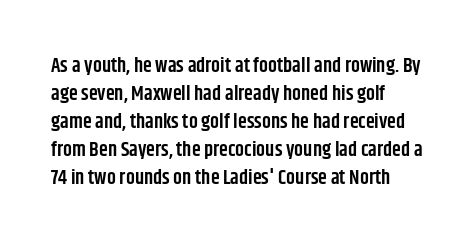
The image shows 20 px text type, upright; set left-aligned, normal line spacing (1.4x), normal letter spacing, not underlined.
